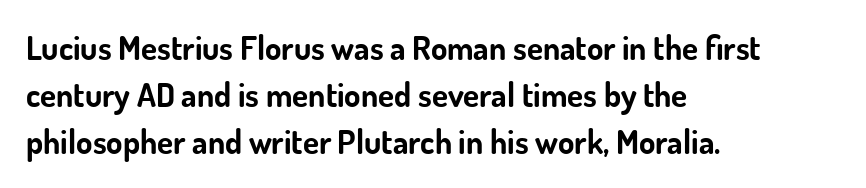
Every character sits straight up, as roman type does. Any mark beneath the type? The region is blank. Teacher's note: observe the even left margin — that is flush-left alignment. This is sans-serif lettering, the kind often seen on screens and signage. The rendering uses a moderate line-height, typical for paragraphs.
